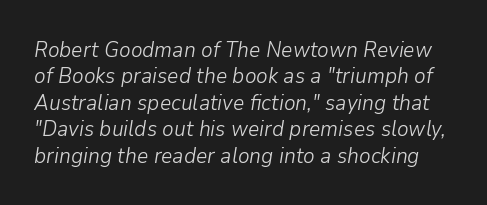
Q: Is the text bold? A: No.
Q: Is the text italic (slanted)? A: Yes, it leans right by about 9 degrees.
Q: Is the text underlined? A: No.
Q: Is the spacing between letters normal or unusually wide? A: Normal.
